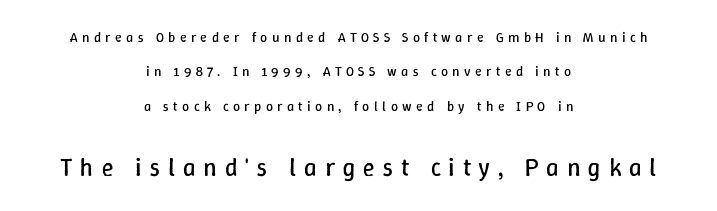
Q: Is the text bold? A: No.
Q: Is the text italic (slanted)? A: No, it is upright.
Q: Is the text underlined? A: No.
Q: How is the paragraph aligned? A: Centered.
Q: Is the spacing between letters normal or unusually wide? A: Unusually wide.
Q: Is the spacing between lines tight, normal or loose? A: Loose.
Q: Which block of text is set in a larger size, the first (top) or the second (bottom)? A: The second (bottom) one.
